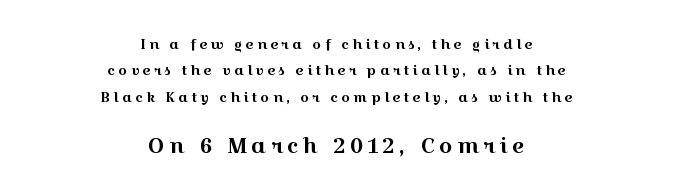
One-word summary of the alignment: center. The foot of each line stays bare and open. Note: smaller setting up top, larger setting below. You could only call the tracking loose — the letters float apart.
